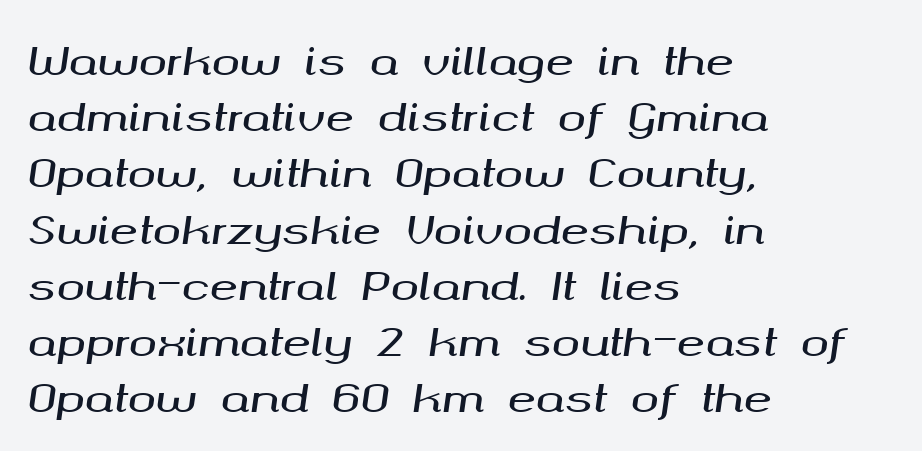
The whole block is typeset with a tilt. Underline: absent. Compared with typical paragraphs, the rows here are spaced about the same. The passage shown is typed in a proportional face where columns would drift.
